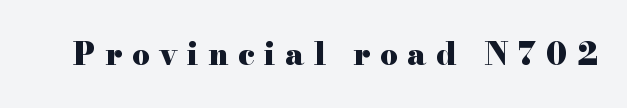
The image shows 31 px heavy, wide serif type, upright; set unusually wide letter spacing (+0.31 em), not underlined; high stroke contrast and a small x-height.
